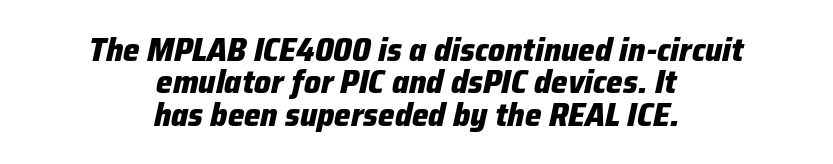
The face used here is proportionally spaced, like ordinary book or web type. Words float on clear page, feet unadorned. One glance says dense: line gaps are narrower than usual. Standard letterfit; no display-style spreading of the glyphs. Horizontal alignment here is central, giving a formal, balanced look. This is oblique type, the kind used for emphasis or titles.
